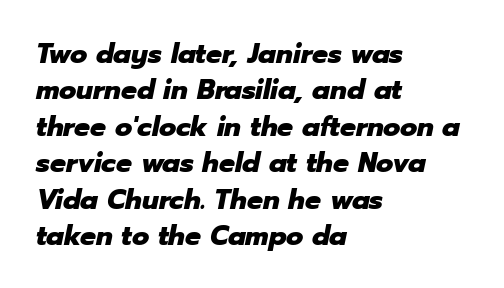
Q: Is the text bold? A: Yes.
Q: Is the text italic (slanted)? A: Yes, it leans right by about 12 degrees.
Q: Is the text underlined? A: No.
Q: How is the paragraph aligned? A: Left-aligned.
Q: Is the spacing between letters normal or unusually wide? A: Normal.
Q: Is the spacing between lines tight, normal or loose? A: Normal.
Q: Width (condensed, normal, or wide)? A: Normal.
Q: Stroke contrast? A: Low.
Q: x-height? A: Medium.
Q: Monospaced? A: No.
